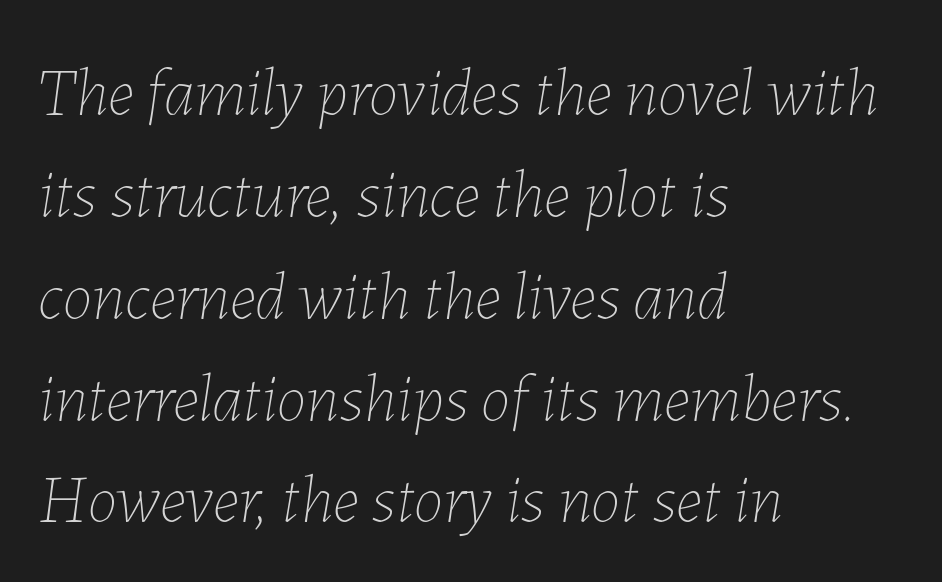
The face used here is proportionally spaced, like ordinary book or web type. The designer left line spacing at the default. Alignment: flush left. The tracking reads as untouched default to a designer's eye.
